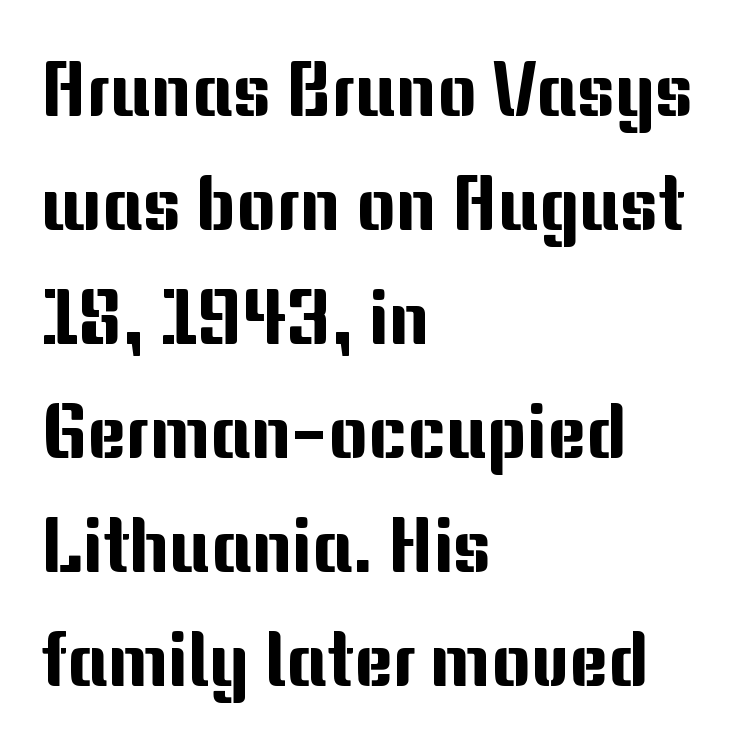
{"serif": "no", "italic": "no", "width": "normal", "stroke_contrast": "medium", "x_height": "medium", "monospaced": "no", "underline": "no", "align": "left", "line_spacing": "normal", "line_spacing_ratio": 1.52, "letter_spacing": "normal", "letter_spacing_em": 0.0, "glyph_px": 75}
